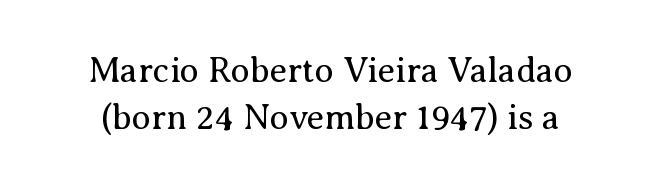
The image shows 35 px regular-weight serif type, upright; set normal line spacing (1.34x), normal letter spacing, not underlined; medium stroke contrast and a medium x-height.
